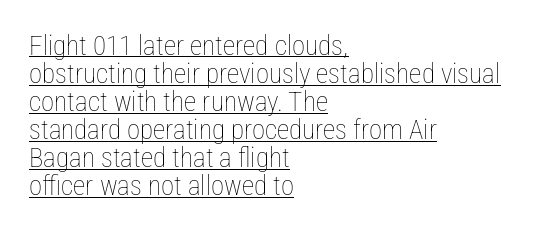
The image shows 27 px text type, upright; set left-aligned, tight line spacing (1.04x), normal letter spacing, underlined.
